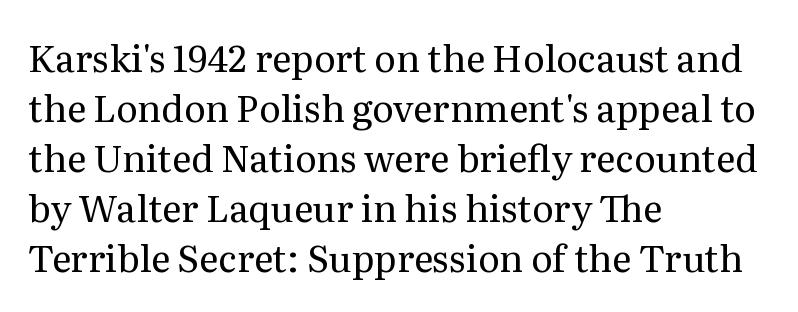
The image shows 37 px regular-weight serif type, upright; set left-aligned, normal line spacing (1.35x), normal letter spacing, not underlined; medium stroke contrast and a medium x-height.
